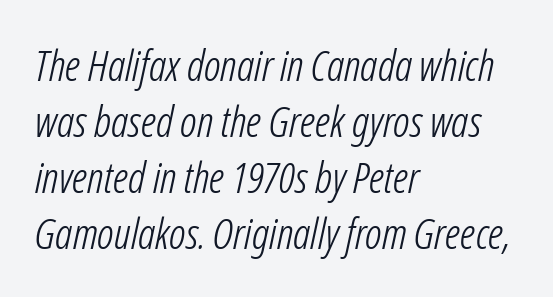
Q: Is the text bold? A: No.
Q: Is the text italic (slanted)? A: Yes, it leans right by about 12 degrees.
Q: Is the text underlined? A: No.
Q: How is the paragraph aligned? A: Left-aligned.
Q: Is the spacing between letters normal or unusually wide? A: Normal.
Q: Is the spacing between lines tight, normal or loose? A: Normal.
Q: Width (condensed, normal, or wide)? A: Condensed.
Q: Stroke contrast? A: Low.
Q: x-height? A: Medium.
Q: Monospaced? A: No.
